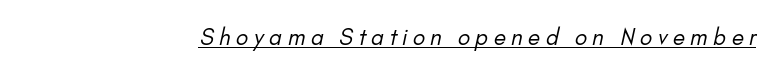
The line texture is sparse and dotted thanks to wide tracking. Like a heading marked for emphasis, these lines bear an underscore. Nothing heavy about these letters — not bold at all.
